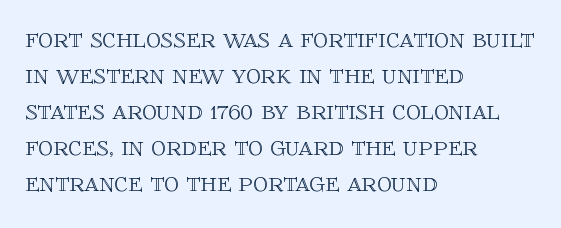
Q: Is the text italic (slanted)? A: No, it is upright.
Q: Is the text underlined? A: No.
Q: How is the paragraph aligned? A: Left-aligned.
Q: Is the spacing between letters normal or unusually wide? A: Normal.
Q: Width (condensed, normal, or wide)? A: Normal.
Q: x-height? A: Large.
Q: Monospaced? A: No.
